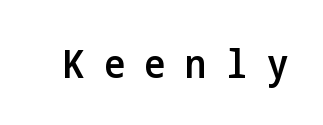
The image shows 40 px semibold, condensed sans-serif type, upright; set unusually wide letter spacing (+0.49 em), not underlined; low stroke contrast and a medium x-height.
